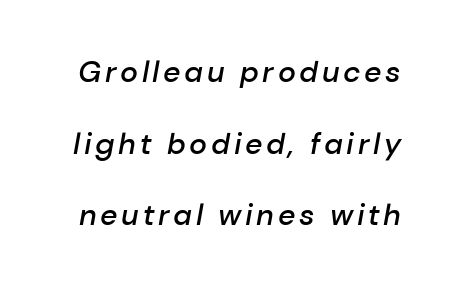
{"italic": "yes", "lean": "right", "slant_degrees": 10, "bold": "semi", "weight": "semibold", "width": "normal", "stroke_contrast": "low", "x_height": "medium", "monospaced": "no", "underline": "no", "line_spacing": "loose", "line_spacing_ratio": 2.39, "glyph_px": 30}
